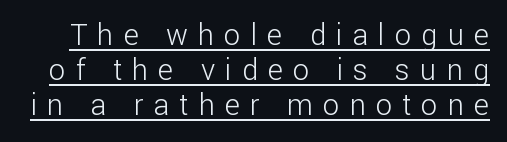
Glance below the letters and you will spot a drawn line. Characters follow at a spacing far wider than the type designer built in. No feet cap the strokes, marking this as sans-serif type. Character widths vary here, with narrow letters taking less room than wide ones. The typography opts for an upright posture over an oblique one.
